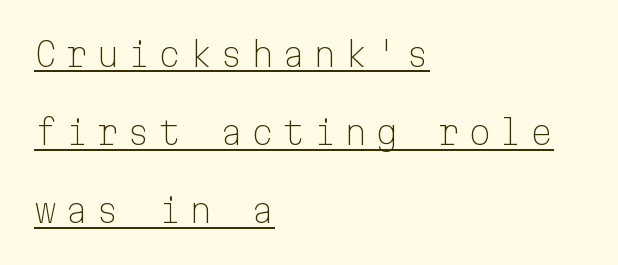
{"serif": "no", "italic": "no", "bold": "no", "weight": "light", "width": "normal", "stroke_contrast": "low", "x_height": "medium", "monospaced": "yes", "underline": "yes", "align": "left", "line_spacing": "loose", "line_spacing_ratio": 2.37, "letter_spacing": "wide", "letter_spacing_em": 0.24, "glyph_px": 33}
